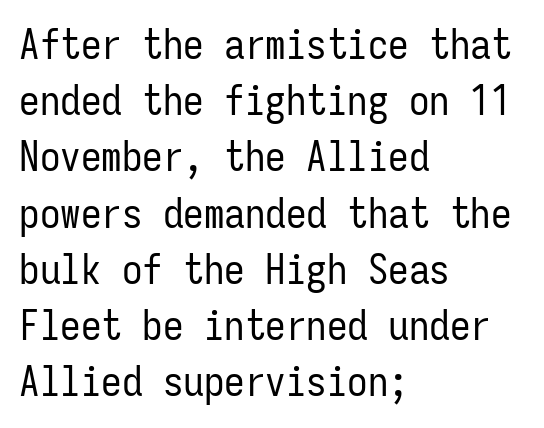
The image shows 41 px regular-weight, condensed sans-serif type, upright, monospaced; set left-aligned, normal line spacing (1.37x), normal letter spacing, not underlined; low stroke contrast and a medium x-height.
